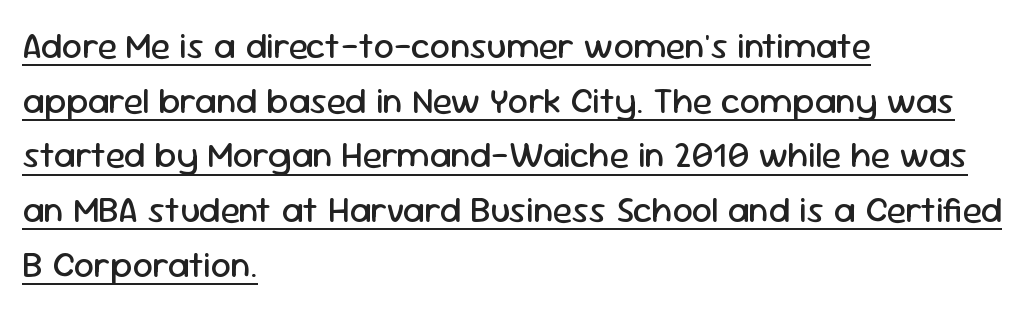
The image shows 36 px regular-weight sans-serif type, upright; set left-aligned, normal line spacing (1.52x), normal letter spacing, underlined; low stroke contrast and a medium x-height.
